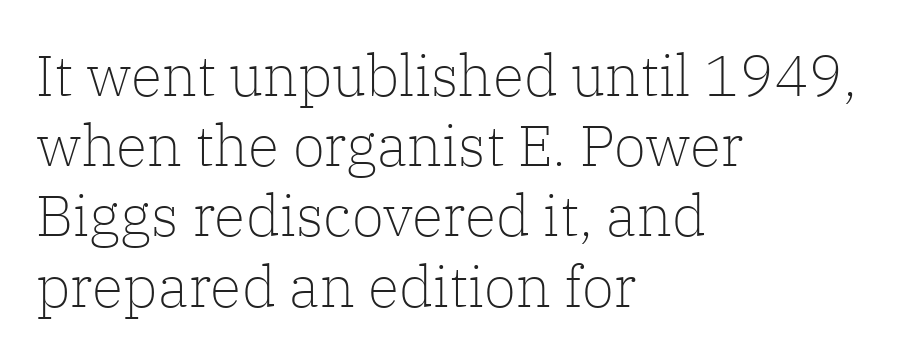
Q: Is the text bold? A: No.
Q: Is the text italic (slanted)? A: No, it is upright.
Q: Is the typeface a serif or a sans-serif typeface? A: Serif.
Q: Is the text underlined? A: No.
Q: How is the paragraph aligned? A: Left-aligned.
Q: Is the spacing between letters normal or unusually wide? A: Normal.
Q: Width (condensed, normal, or wide)? A: Normal.
Q: Stroke contrast? A: Low.
Q: x-height? A: Medium.
Q: Monospaced? A: No.
